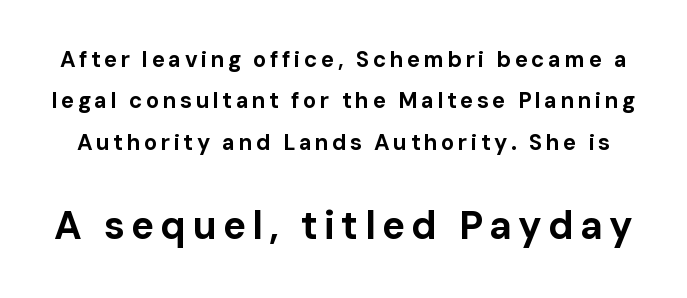
{"serif": "no", "italic": "no", "bold": "yes", "weight": "bold", "width": "normal", "stroke_contrast": "low", "x_height": "medium", "monospaced": "no", "underline": "no", "line_spacing_ratio": 1.88, "larger_block": "second", "size_ratio": 1.77, "glyph_px": 39}
